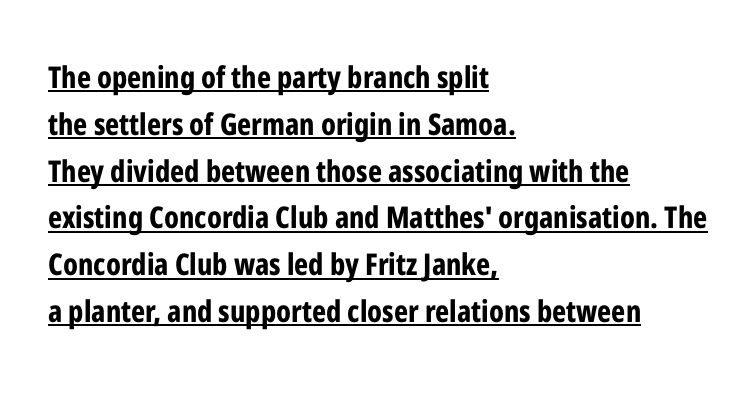
{"serif": "no", "italic": "no", "bold": "yes", "weight": "bold", "width": "condensed", "stroke_contrast": "low", "x_height": "medium", "monospaced": "no", "underline": "yes", "align": "left", "line_spacing": "normal", "line_spacing_ratio": 1.56, "letter_spacing": "normal", "letter_spacing_em": 0.0, "glyph_px": 30}
